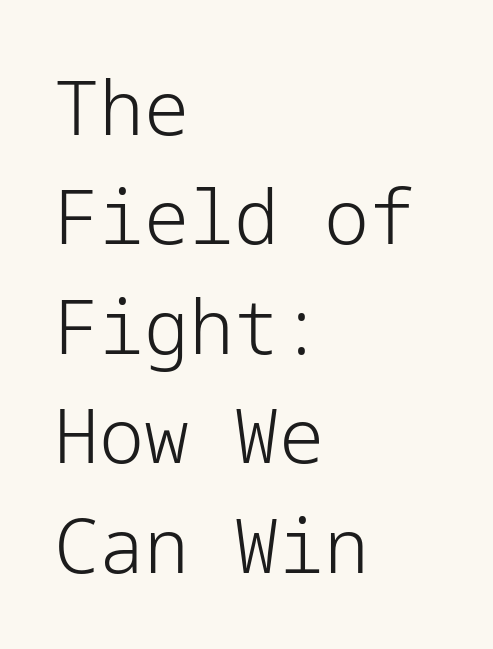
Q: Is the text bold? A: No.
Q: Is the text italic (slanted)? A: No, it is upright.
Q: Is the typeface a serif or a sans-serif typeface? A: Sans-serif.
Q: Is the text underlined? A: No.
Q: How is the paragraph aligned? A: Left-aligned.
Q: Is the spacing between letters normal or unusually wide? A: Normal.
Q: Is the spacing between lines tight, normal or loose? A: Normal.
Q: Width (condensed, normal, or wide)? A: Normal.
Q: Stroke contrast? A: Low.
Q: x-height? A: Medium.
